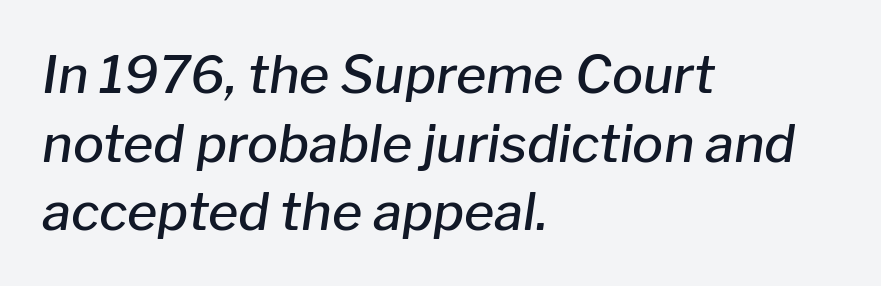
Each new line begins a customary step beneath the previous one. Moderately thickened strokes mark this as semibold type. Here the glyphs are tracked normally, forming tight word shapes. Descenders are the only things crossing below the line.
